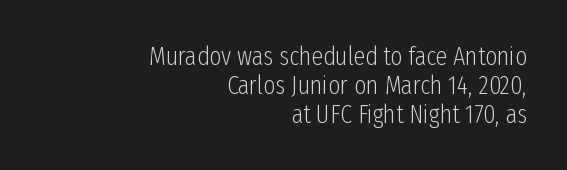
You can tell it's not italic because the verticals are truly vertical. Does extra space separate the letters? No, they use regular spacing. Think standard paragraph weight, or any step lighter than that. Only glyphs here, with clear space below each row.
